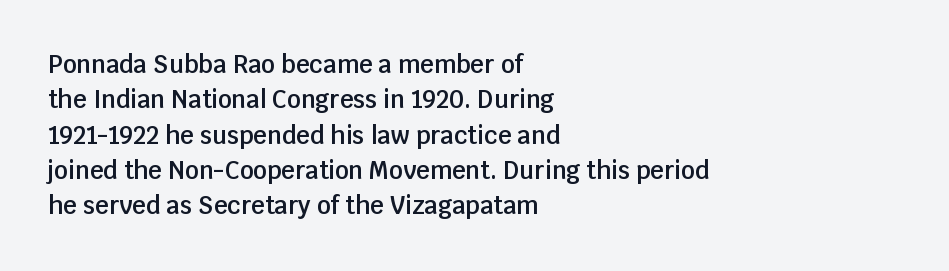
The image shows 24 px text type, upright; set left-aligned, normal line spacing (1.47x), normal letter spacing, not underlined.
